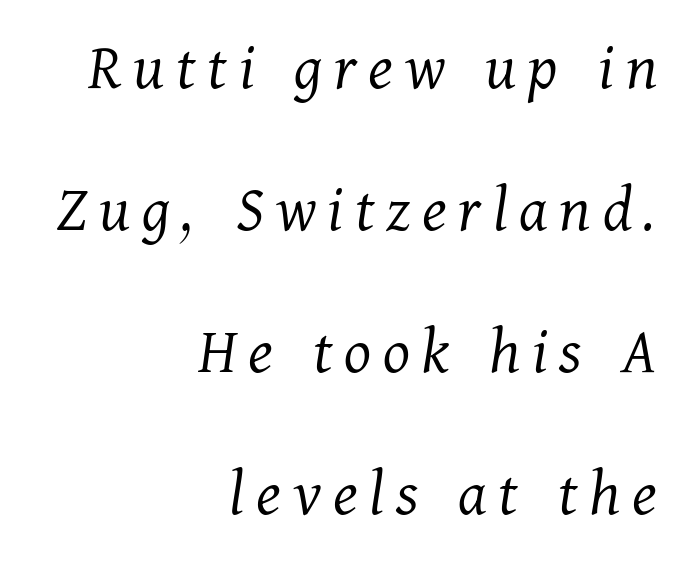
The image shows 69 px light serif type, italic (leaning right); set right-aligned, loose line spacing (2.06x), not underlined; medium stroke contrast and a medium x-height.
